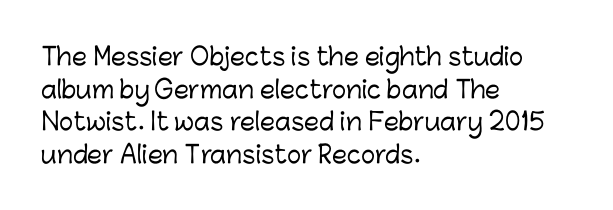
Q: Is the text italic (slanted)? A: No, it is upright.
Q: Is the text underlined? A: No.
Q: How is the paragraph aligned? A: Left-aligned.
Q: Is the spacing between letters normal or unusually wide? A: Normal.
Q: Is the spacing between lines tight, normal or loose? A: Normal.
